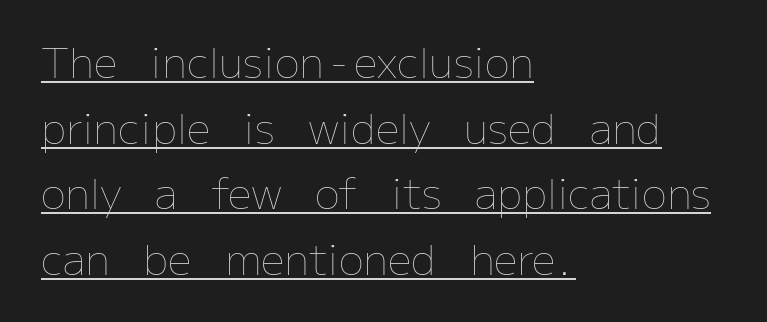
The image shows 42 px thin type, upright; set left-aligned, normal line spacing (1.56x), normal letter spacing, underlined; low stroke contrast and a medium x-height.
